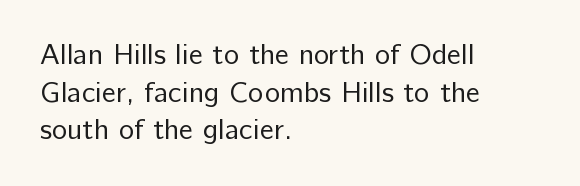
Q: Is the text bold? A: No.
Q: Is the text italic (slanted)? A: No, it is upright.
Q: Is the typeface a serif or a sans-serif typeface? A: Sans-serif.
Q: Is the text underlined? A: No.
Q: How is the paragraph aligned? A: Left-aligned.
Q: Is the spacing between letters normal or unusually wide? A: Normal.
Q: Is the spacing between lines tight, normal or loose? A: Normal.
Q: Width (condensed, normal, or wide)? A: Normal.
Q: Stroke contrast? A: Low.
Q: x-height? A: Medium.
Q: Monospaced? A: No.
